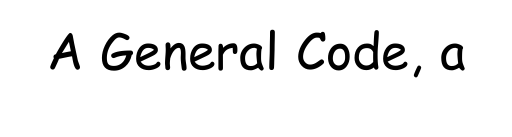
Q: Is the text bold? A: No.
Q: Is the text italic (slanted)? A: No, it is upright.
Q: Is the typeface a serif or a sans-serif typeface? A: Sans-serif.
Q: Is the text underlined? A: No.
Q: Is the spacing between letters normal or unusually wide? A: Normal.
Q: Width (condensed, normal, or wide)? A: Condensed.
Q: Stroke contrast? A: Low.
Q: x-height? A: Medium.
Q: Monospaced? A: No.
